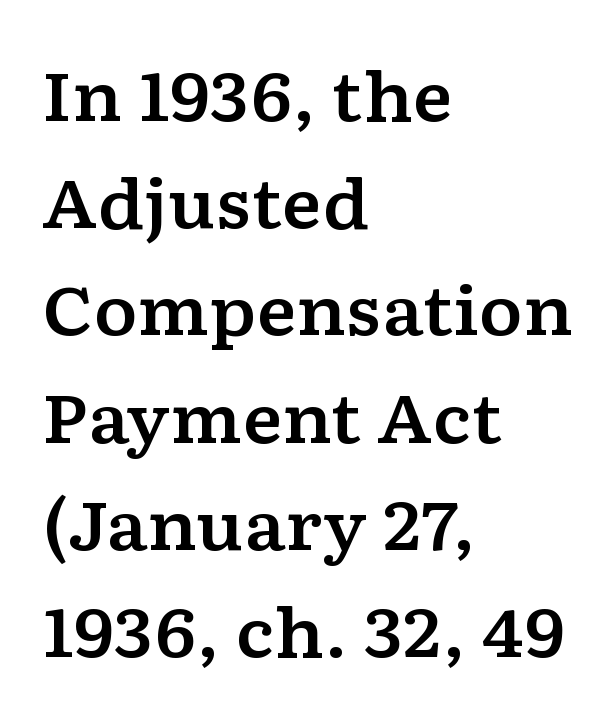
{"serif": "yes", "italic": "no", "width": "wide", "stroke_contrast": "low", "x_height": "medium", "monospaced": "no", "underline": "no", "align": "left", "line_spacing": "normal", "line_spacing_ratio": 1.6, "letter_spacing": "normal", "letter_spacing_em": 0.0, "glyph_px": 67}
